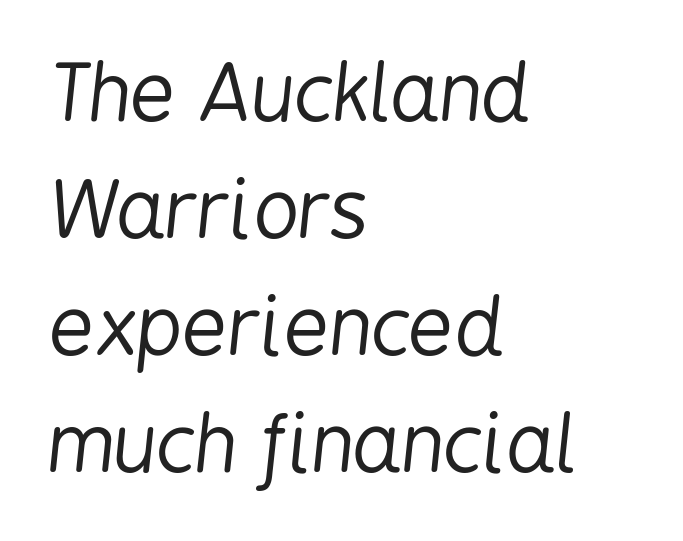
{"italic": "yes", "lean": "right", "slant_degrees": 6, "bold": "no", "weight": "regular", "width": "condensed", "stroke_contrast": "low", "x_height": "medium", "monospaced": "no", "underline": "no", "align": "left", "line_spacing": "normal", "line_spacing_ratio": 1.48, "letter_spacing": "normal", "letter_spacing_em": 0.0, "glyph_px": 79}
